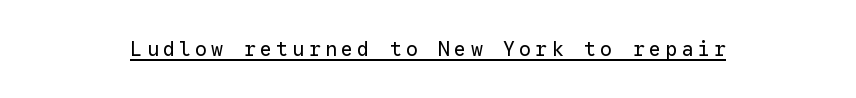
The image shows 20 px text type, upright; set unusually wide letter spacing (+0.21 em), underlined.
